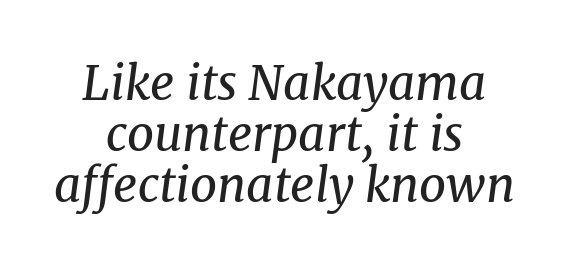
Compared with a flush-left layout, this one balances lines on the center instead. This is serif lettering, the kind often seen in printed books. Glance below the letters and you will spot only blank space. Compared with typical paragraphs, the rows here are closer together. You could not count columns in this text — the font is proportionally spaced.
